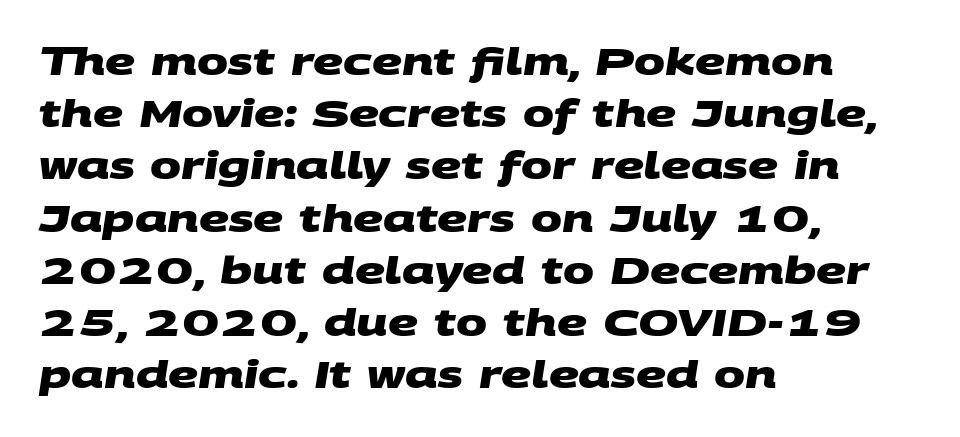
Tracking here is standard; glyphs follow each other at the usual distance. The rendering anchors every line to the left-hand side. This sample uses a sans-serif face. Thick stems and heavy bowls — unmistakably bold.
